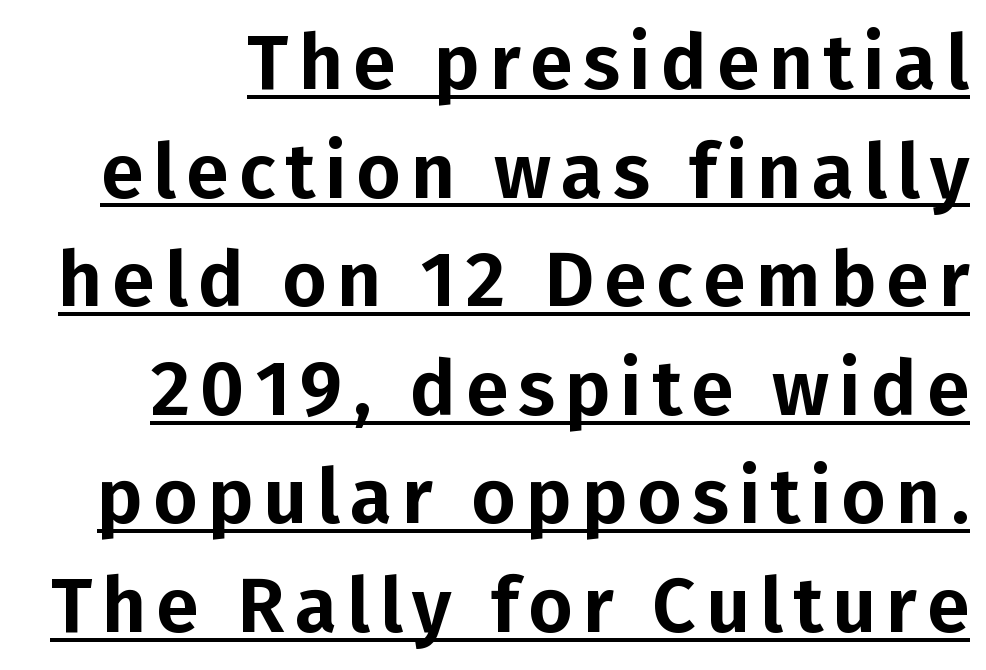
{"serif": "no", "italic": "no", "width": "normal", "stroke_contrast": "low", "x_height": "medium", "monospaced": "no", "underline": "yes", "line_spacing": "normal", "line_spacing_ratio": 1.41, "glyph_px": 77}
